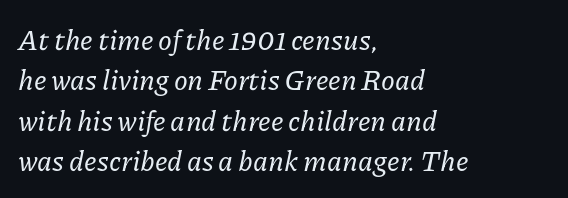
The image shows 28 px serif type, italic (leaning right); set left-aligned, normal line spacing (1.44x), normal letter spacing, not underlined; low stroke contrast and a medium x-height.
